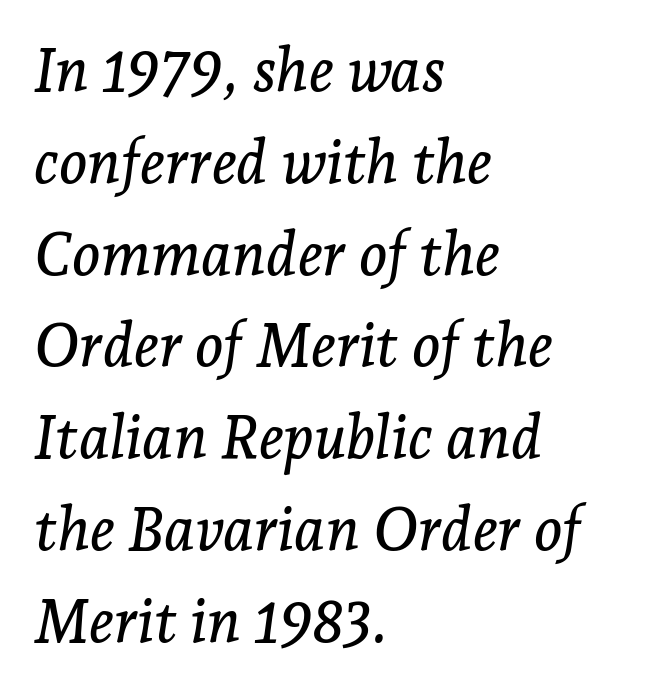
Q: Is the text italic (slanted)? A: Yes, it leans right by about 7 degrees.
Q: Is the typeface a serif or a sans-serif typeface? A: Serif.
Q: Is the text underlined? A: No.
Q: How is the paragraph aligned? A: Left-aligned.
Q: Is the spacing between letters normal or unusually wide? A: Normal.
Q: Is the spacing between lines tight, normal or loose? A: Normal.
Q: Width (condensed, normal, or wide)? A: Normal.
Q: Stroke contrast? A: Low.
Q: x-height? A: Medium.
Q: Monospaced? A: No.
